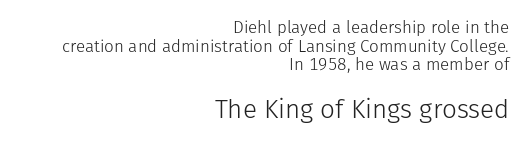
{"italic": "no", "bold": "no", "underline": "no", "align": "right", "line_spacing": "tight", "line_spacing_ratio": 1.09, "letter_spacing": "normal", "letter_spacing_em": 0.0, "larger_block": "second", "size_ratio": 1.53, "glyph_px": 26}
